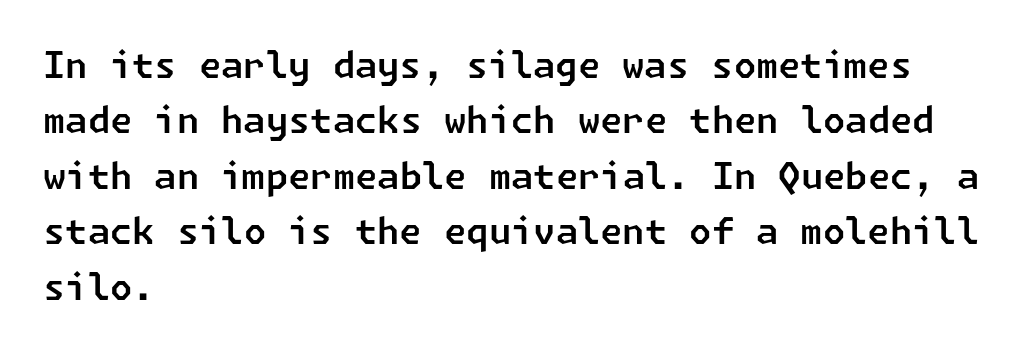
Q: Is the typeface a serif or a sans-serif typeface? A: Sans-serif.
Q: Is the text underlined? A: No.
Q: How is the paragraph aligned? A: Left-aligned.
Q: Is the spacing between letters normal or unusually wide? A: Normal.
Q: Is the spacing between lines tight, normal or loose? A: Normal.
Q: Width (condensed, normal, or wide)? A: Normal.
Q: Stroke contrast? A: Low.
Q: x-height? A: Medium.
